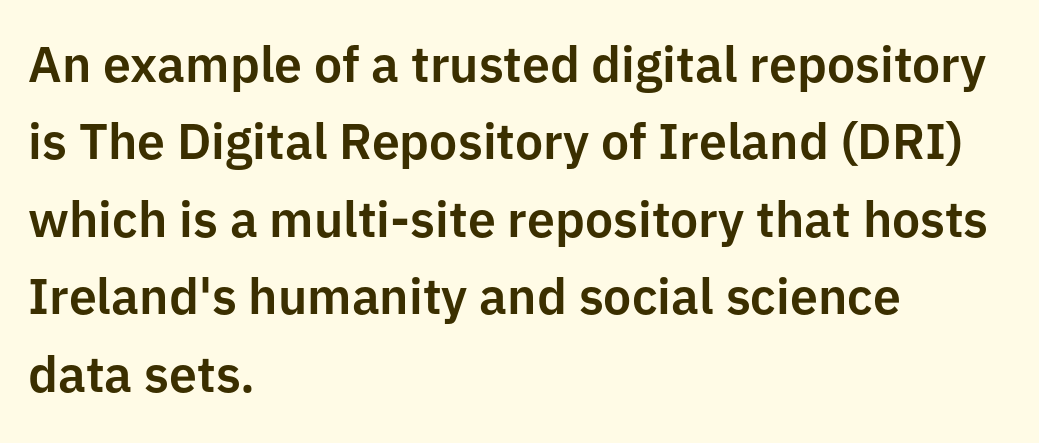
{"serif": "no", "italic": "no", "width": "normal", "stroke_contrast": "low", "x_height": "medium", "monospaced": "no", "underline": "no", "align": "left", "line_spacing": "normal", "line_spacing_ratio": 1.55, "letter_spacing": "normal", "letter_spacing_em": 0.0, "glyph_px": 50}
